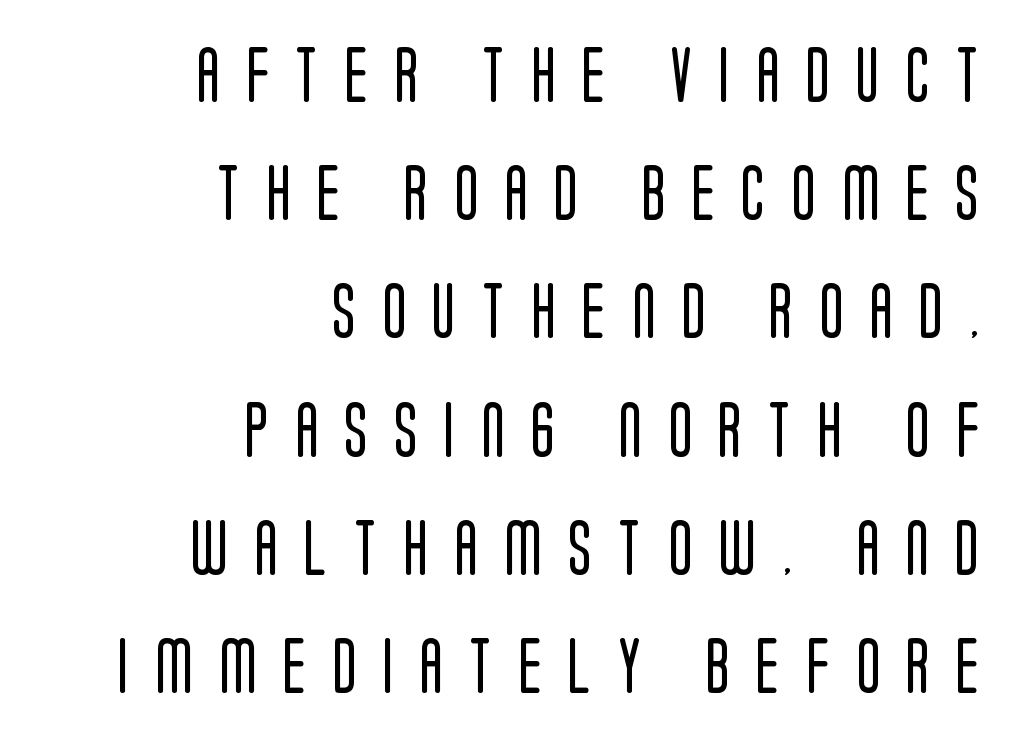
The image shows 55 px regular-weight, condensed sans-serif type, upright; set right-aligned, loose line spacing (2.15x), unusually wide letter spacing (+0.48 em), not underlined; low stroke contrast and a large x-height.
